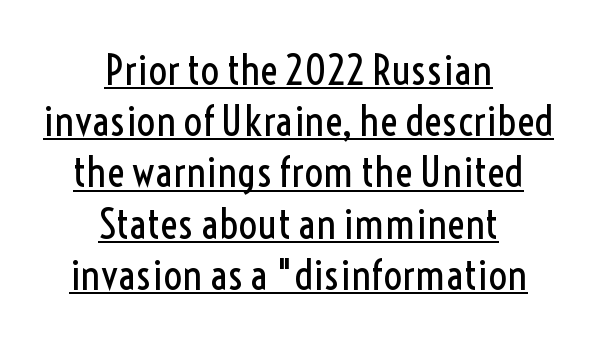
{"serif": "no", "italic": "no", "bold": "no", "weight": "regular", "width": "condensed", "x_height": "medium", "monospaced": "no", "underline": "yes", "align": "center", "line_spacing_ratio": 1.22, "letter_spacing": "normal", "letter_spacing_em": 0.0, "glyph_px": 42}
